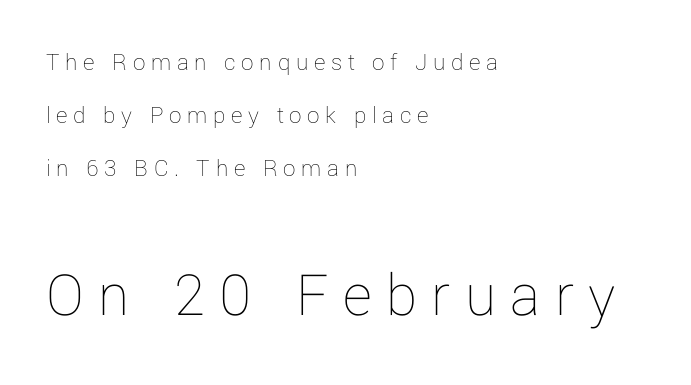
Q: Is the text bold? A: No.
Q: Is the text italic (slanted)? A: No, it is upright.
Q: Is the text underlined? A: No.
Q: How is the paragraph aligned? A: Left-aligned.
Q: Is the spacing between letters normal or unusually wide? A: Unusually wide.
Q: Is the spacing between lines tight, normal or loose? A: Loose.
Q: Which block of text is set in a larger size, the first (top) or the second (bottom)? A: The second (bottom) one.
Q: Width (condensed, normal, or wide)? A: Normal.
Q: Stroke contrast? A: Low.
Q: x-height? A: Medium.
Q: Monospaced? A: No.
